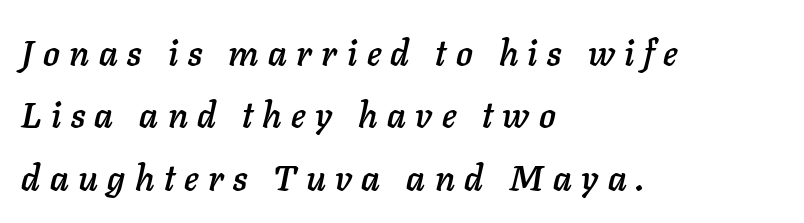
Q: Is the text italic (slanted)? A: Yes, it leans right by about 11 degrees.
Q: Is the text underlined? A: No.
Q: How is the paragraph aligned? A: Left-aligned.
Q: Is the spacing between letters normal or unusually wide? A: Unusually wide.
Q: Width (condensed, normal, or wide)? A: Normal.
Q: Stroke contrast? A: Low.
Q: x-height? A: Medium.
Q: Monospaced? A: No.
